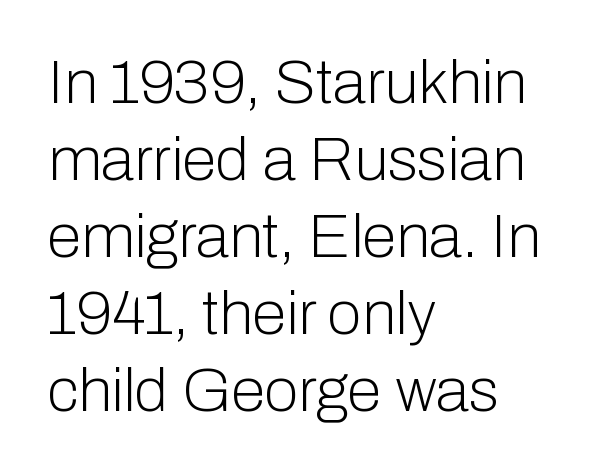
The face used here is proportionally spaced, like ordinary book or web type. Letters have the restrained weight of plain body copy at most. To sum up the face: it is a sans, with no serifs. A classic flush-left, rag-right setting is used for this passage. Decoration check: the copy has no underline. Each word holds together tightly as a unit, with standard inter-letter gaps.
